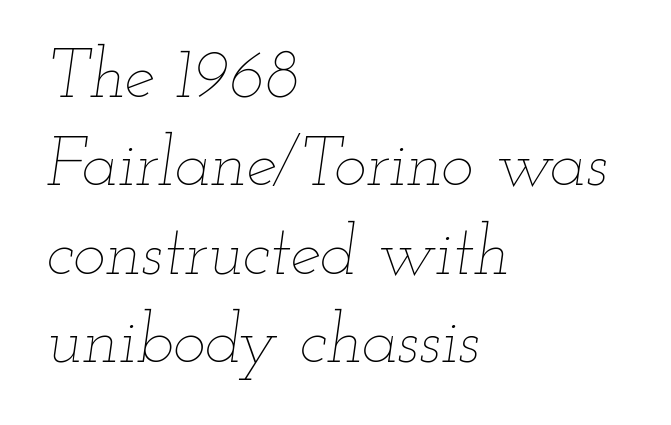
{"italic": "yes", "lean": "right", "slant_degrees": 12, "bold": "no", "weight": "thin", "width": "wide", "stroke_contrast": "low", "x_height": "small", "monospaced": "no", "underline": "no", "align": "left", "line_spacing": "normal", "line_spacing_ratio": 1.28, "letter_spacing": "normal", "letter_spacing_em": 0.0, "glyph_px": 69}
